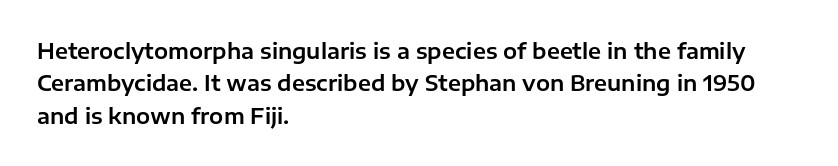
The image shows 21 px text type, upright; set left-aligned, normal line spacing (1.54x), normal letter spacing, not underlined.
